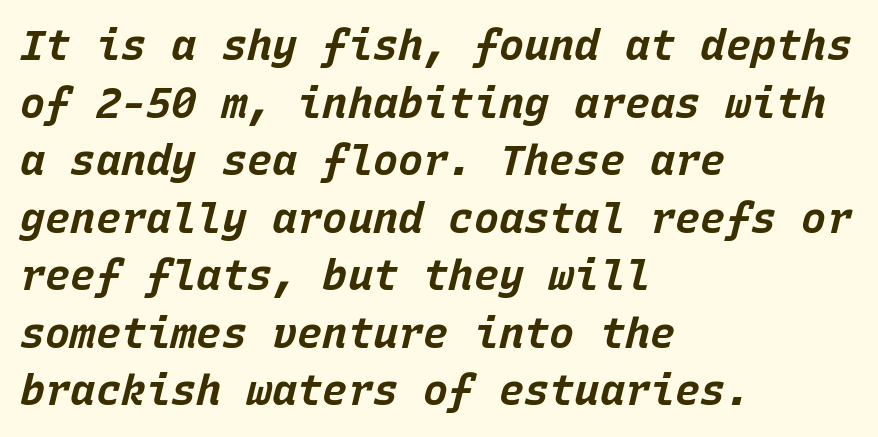
The passage shown leans; its letterforms are oblique. Each row of text sits above clean, open space. Words appear dense and cohesive because spacing is normal. The setting favours the left margin, as ordinary paragraphs usually do.
